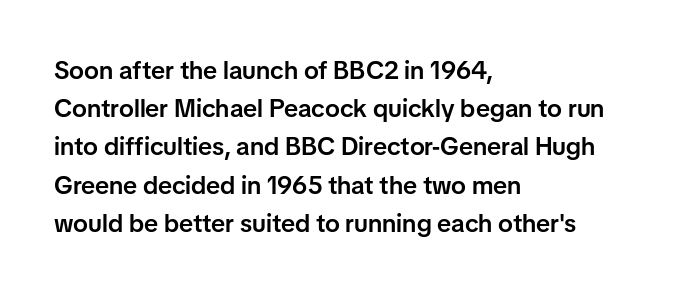
Q: Is the text bold? A: Semi-bold.
Q: Is the text italic (slanted)? A: No, it is upright.
Q: Is the text underlined? A: No.
Q: How is the paragraph aligned? A: Left-aligned.
Q: Is the spacing between letters normal or unusually wide? A: Normal.
Q: Is the spacing between lines tight, normal or loose? A: Normal.
